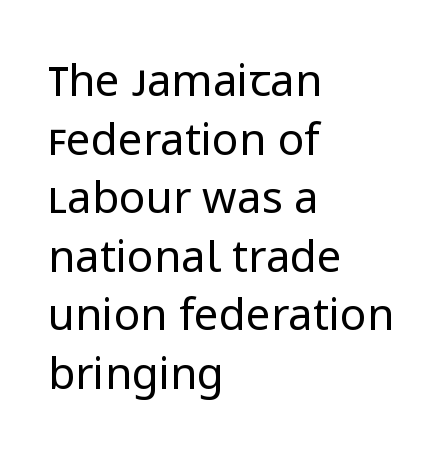
{"serif": "no", "italic": "no", "bold": "no", "weight": "regular", "width": "normal", "stroke_contrast": "low", "x_height": "medium", "monospaced": "no", "underline": "no", "align": "left", "line_spacing": "normal", "line_spacing_ratio": 1.33, "letter_spacing": "normal", "letter_spacing_em": 0.0, "glyph_px": 44}
